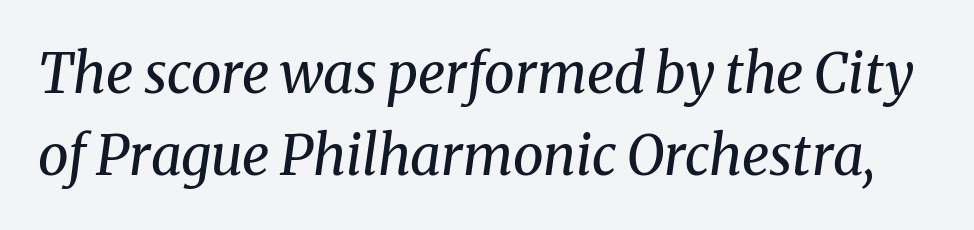
Q: Is the text bold? A: No.
Q: Is the text italic (slanted)? A: Yes, it leans right by about 8 degrees.
Q: Is the typeface a serif or a sans-serif typeface? A: Serif.
Q: Is the text underlined? A: No.
Q: Is the spacing between letters normal or unusually wide? A: Normal.
Q: Is the spacing between lines tight, normal or loose? A: Normal.
Q: Width (condensed, normal, or wide)? A: Normal.
Q: Stroke contrast? A: Medium.
Q: x-height? A: Medium.
Q: Monospaced? A: No.
